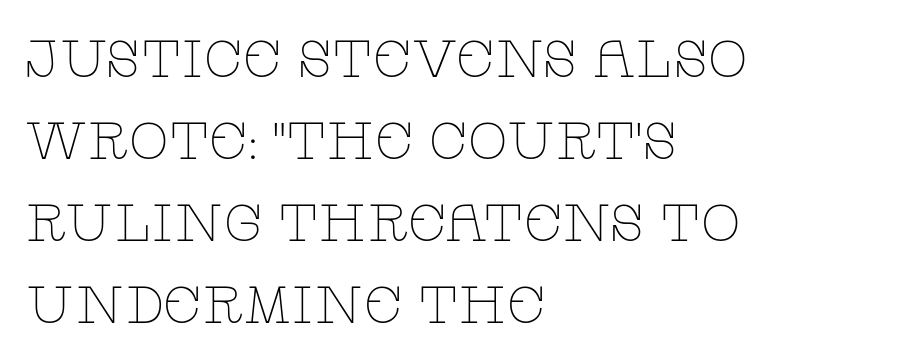
Examine the stroke ends and you'll spot serifs. Compared with a typical body face, this is equally light or lighter still. The line-height multiplier appears to be the usual default. These lines are set flush left with a ragged right edge. The zone under the glyphs is completely vacant. The letters advance in unequal steps, a hallmark of proportional type.
